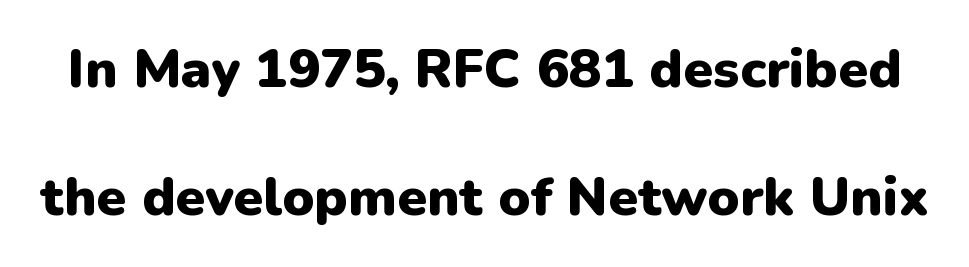
{"serif": "no", "italic": "no", "bold": "yes", "weight": "heavy", "width": "normal", "stroke_contrast": "low", "x_height": "medium", "monospaced": "no", "underline": "no", "line_spacing": "loose", "line_spacing_ratio": 2.37, "letter_spacing": "normal", "letter_spacing_em": 0.0, "glyph_px": 54}
